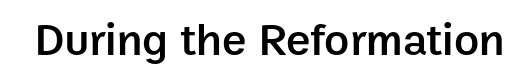
Q: Is the text bold? A: Semi-bold.
Q: Is the text italic (slanted)? A: No, it is upright.
Q: Is the typeface a serif or a sans-serif typeface? A: Sans-serif.
Q: Is the text underlined? A: No.
Q: Is the spacing between letters normal or unusually wide? A: Normal.
Q: Width (condensed, normal, or wide)? A: Normal.
Q: Stroke contrast? A: Low.
Q: x-height? A: Medium.
Q: Monospaced? A: No.
